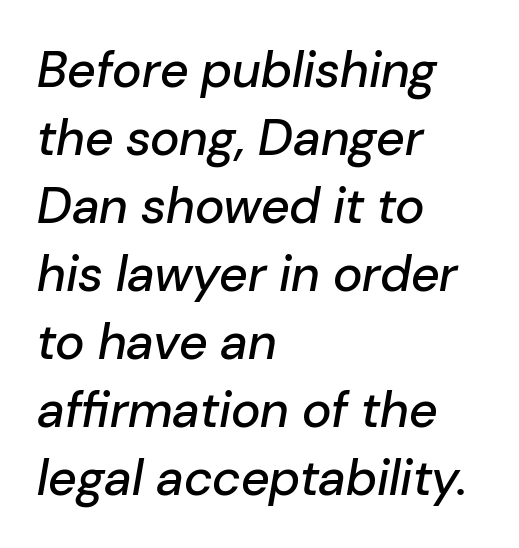
The image shows 50 px text type, italic (leaning right); set left-aligned, normal line spacing (1.36x), normal letter spacing, not underlined; low stroke contrast and a medium x-height.
